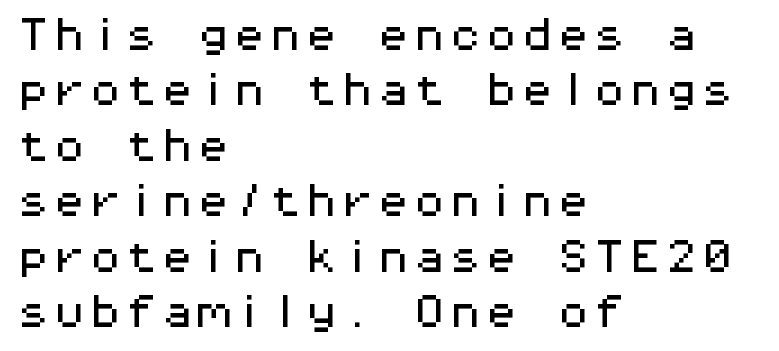
Q: Is the text italic (slanted)? A: No, it is upright.
Q: Is the typeface a serif or a sans-serif typeface? A: Sans-serif.
Q: Is the text underlined? A: No.
Q: How is the paragraph aligned? A: Left-aligned.
Q: Is the spacing between letters normal or unusually wide? A: Normal.
Q: Is the spacing between lines tight, normal or loose? A: Normal.
Q: Width (condensed, normal, or wide)? A: Wide.
Q: Stroke contrast? A: Medium.
Q: x-height? A: Medium.
Q: Monospaced? A: Yes.
